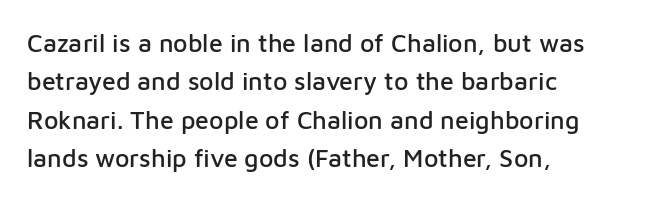
{"italic": "no", "underline": "no", "align": "left", "line_spacing": "normal", "line_spacing_ratio": 1.54, "letter_spacing": "normal", "letter_spacing_em": 0.0, "glyph_px": 25}
